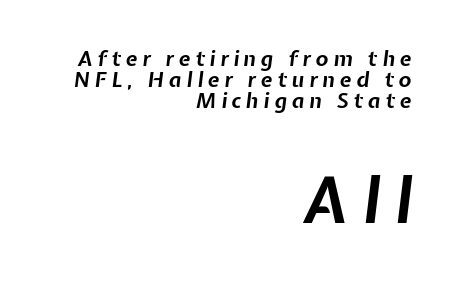
{"italic": "yes", "lean": "right", "slant_degrees": 7, "bold": "yes", "weight": "bold", "width": "normal", "stroke_contrast": "low", "x_height": "medium", "monospaced": "no", "underline": "no", "align": "right", "line_spacing": "tight", "line_spacing_ratio": 1.0, "letter_spacing": "wide", "letter_spacing_em": 0.23, "larger_block": "second", "size_ratio": 3.0, "glyph_px": 63}
